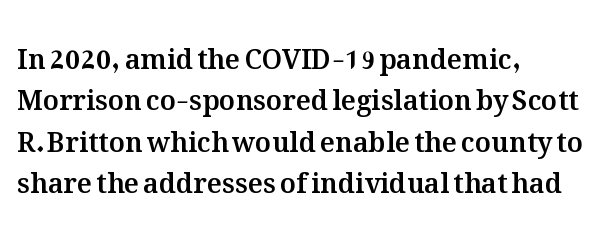
Successive baselines arrive at the customary interval. Short and long lines alike share a common starting point at left. Italic: no, the glyphs are upright roman. Short note: letters normally spaced. Quick note: underline off.
